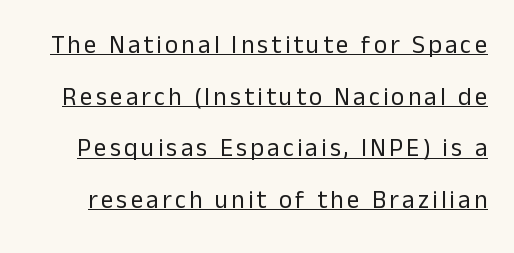
The image shows 25 px text type, upright; set loose line spacing (2.07x), underlined.
